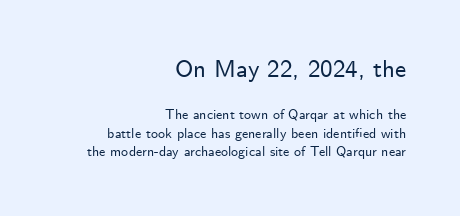
The image shows 25 px text type, upright; set right-aligned, normal line spacing (1.3x), normal letter spacing, not underlined; the first (top) block is 1.79x larger.
